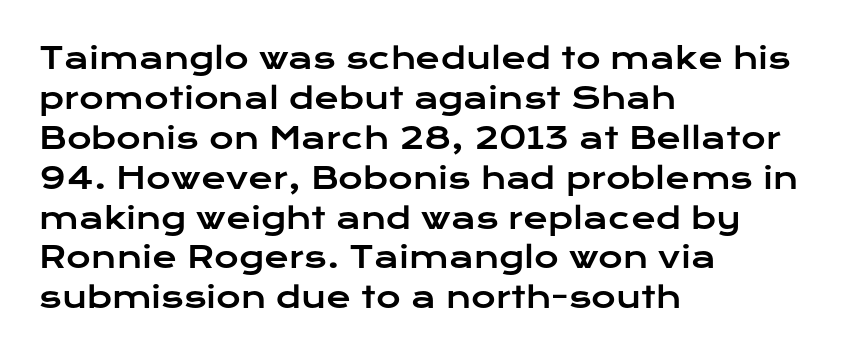
The letterforms sit shoulder to shoulder at normal distance. Type without underlining. The passage shown is typed in a proportional face where columns would drift. Layout note: lines flush left. Every character sits straight up, as roman type does.
